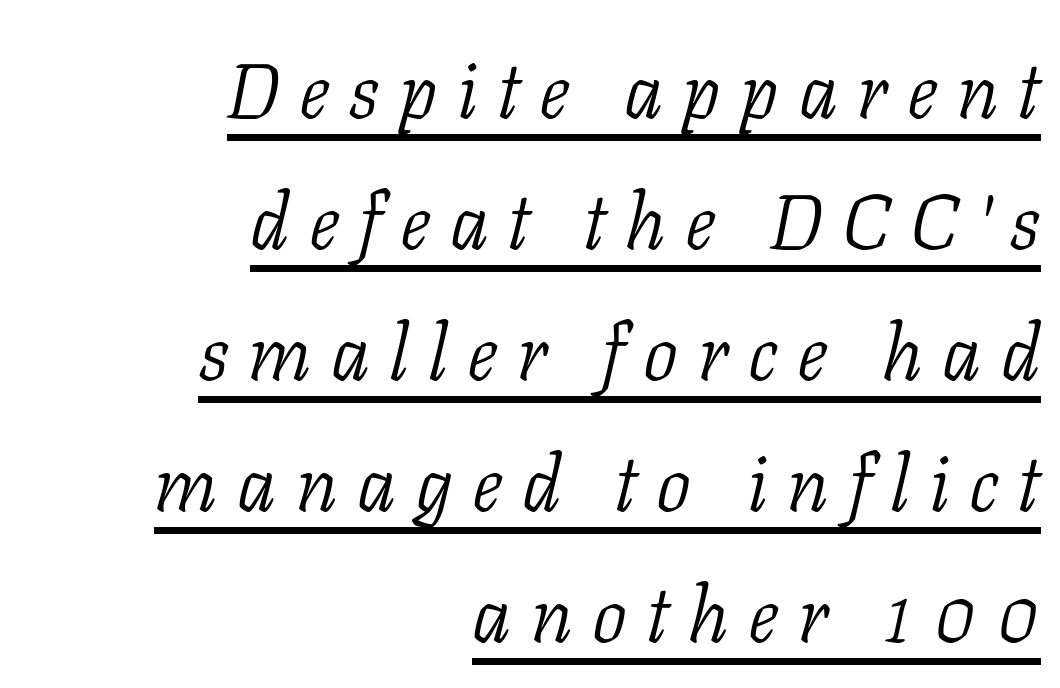
The image shows 78 px light serif type, italic (leaning right); set right-aligned, normal line spacing (1.68x), unusually wide letter spacing (+0.25 em), underlined; low stroke contrast and a medium x-height.
